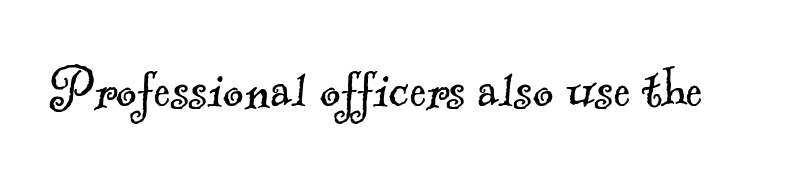
Q: Is the text bold? A: No.
Q: Is the typeface a serif or a sans-serif typeface? A: Serif.
Q: Is the text underlined? A: No.
Q: Is the spacing between letters normal or unusually wide? A: Normal.
Q: Width (condensed, normal, or wide)? A: Normal.
Q: x-height? A: Small.
Q: Monospaced? A: No.
